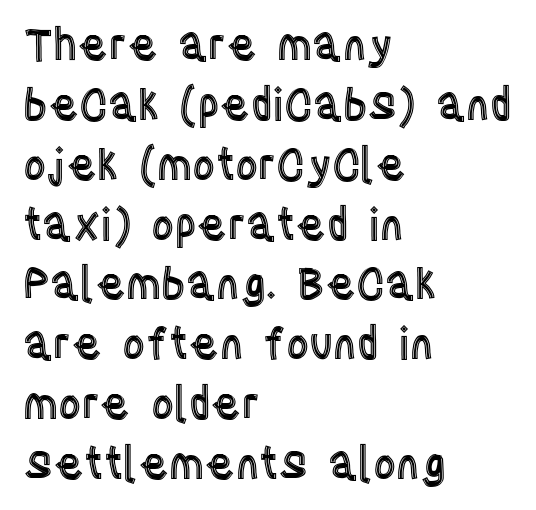
The image shows 44 px condensed type, upright; set left-aligned, normal line spacing (1.36x), normal letter spacing, not underlined; a large x-height.
